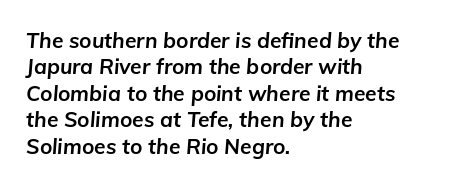
Q: Is the text bold? A: Yes.
Q: Is the text italic (slanted)? A: Yes, it leans right by about 5 degrees.
Q: Is the text underlined? A: No.
Q: How is the paragraph aligned? A: Left-aligned.
Q: Is the spacing between letters normal or unusually wide? A: Normal.
Q: Is the spacing between lines tight, normal or loose? A: Normal.
